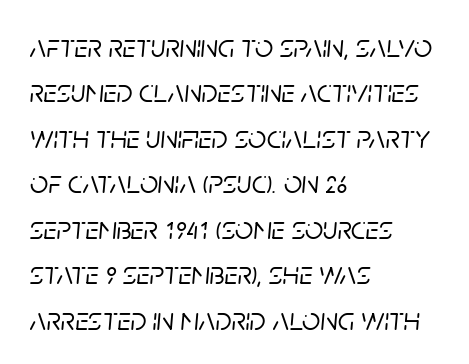
The image shows 32 px text type, italic (leaning right); set left-aligned, normal line spacing (1.42x), normal letter spacing, not underlined; low stroke contrast and a large x-height.
